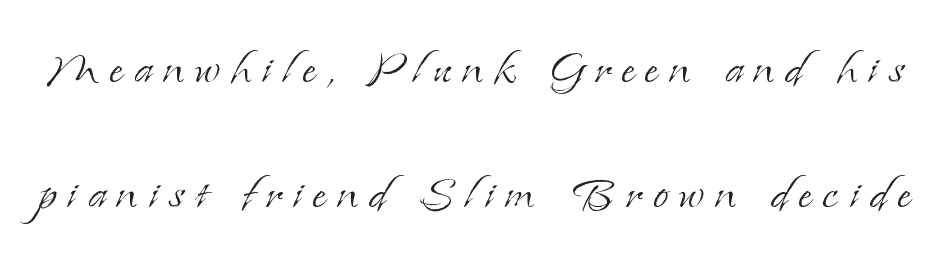
{"serif": "yes", "bold": "no", "weight": "light", "width": "normal", "stroke_contrast": "low", "x_height": "small", "monospaced": "no", "underline": "no", "line_spacing": "loose", "line_spacing_ratio": 2.2, "glyph_px": 57}
